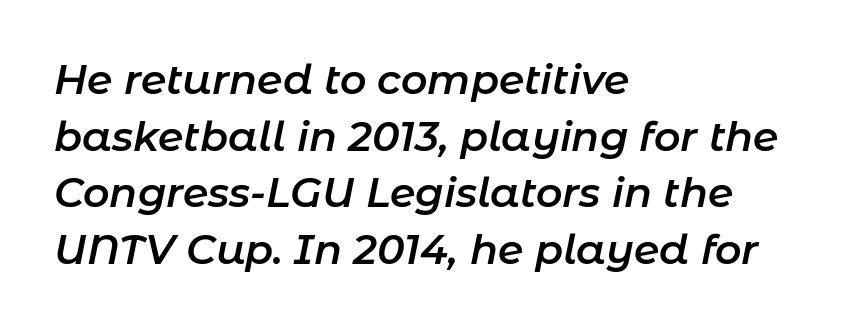
{"italic": "yes", "lean": "right", "slant_degrees": 11, "bold": "semi", "weight": "semibold", "width": "normal", "stroke_contrast": "low", "x_height": "medium", "monospaced": "no", "underline": "no", "align": "left", "line_spacing": "normal", "line_spacing_ratio": 1.38, "letter_spacing": "normal", "letter_spacing_em": 0.0, "glyph_px": 41}
